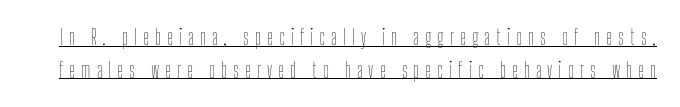
The image shows 21 px text type, upright; set normal line spacing (1.55x), unusually wide letter spacing (+0.28 em), underlined.
